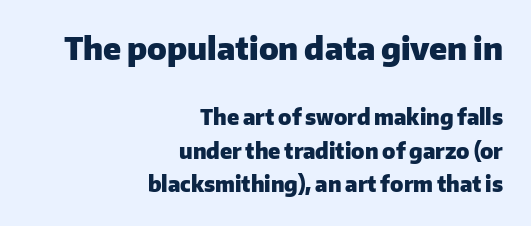
Posture: straight, roman, zero tilt. The block sitting higher on the canvas is the one with enlarged characters. You'd pick this weight for a headline — it's a proper bold. Serifs: no, the terminals of the letterforms are clean.
